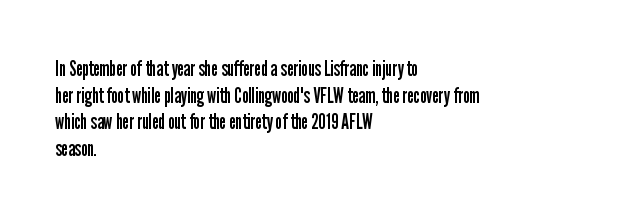
The image shows 21 px text type, upright; set left-aligned, normal line spacing (1.27x), normal letter spacing, not underlined.
